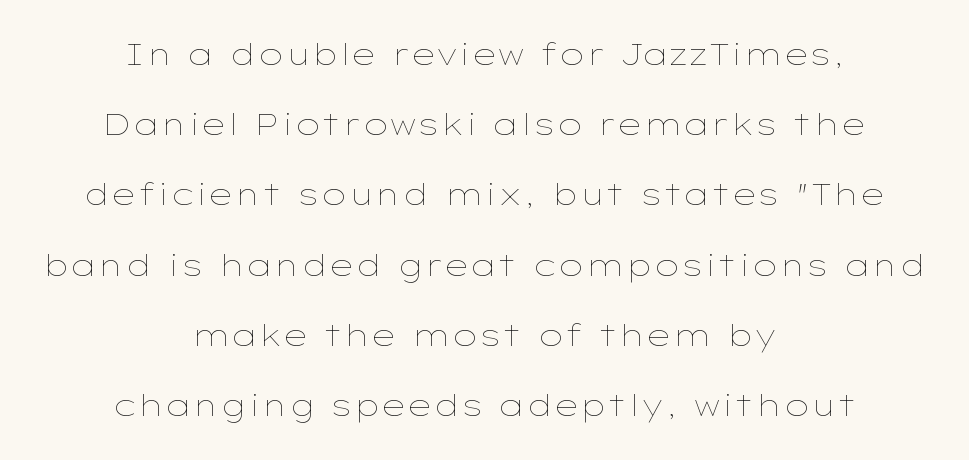
{"italic": "no", "bold": "no", "weight": "thin", "width": "wide", "stroke_contrast": "low", "x_height": "medium", "monospaced": "no", "underline": "no", "align": "center", "line_spacing": "loose", "line_spacing_ratio": 2.42, "letter_spacing": "normal", "letter_spacing_em": 0.0, "glyph_px": 29}
